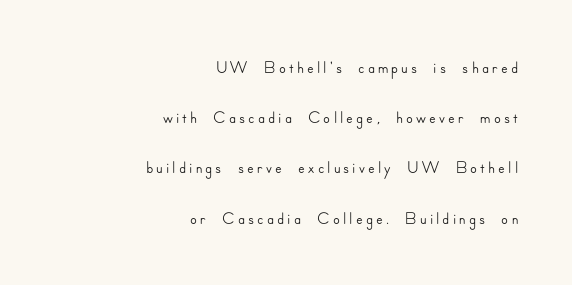
The vertical gap from one line to the next is large. Check the space under the baseline: it is left empty. The font's upright variant was chosen for this text. Horizontal alignment here is rightward, an uncommon choice for prose.
